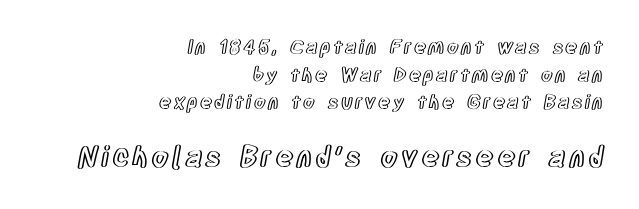
Q: Is the text italic (slanted)? A: Yes.
Q: Is the text underlined? A: No.
Q: How is the paragraph aligned? A: Right-aligned.
Q: Is the spacing between lines tight, normal or loose? A: Normal.
Q: Which block of text is set in a larger size, the first (top) or the second (bottom)? A: The second (bottom) one.
Q: Width (condensed, normal, or wide)? A: Condensed.
Q: x-height? A: Large.
Q: Monospaced? A: No.
